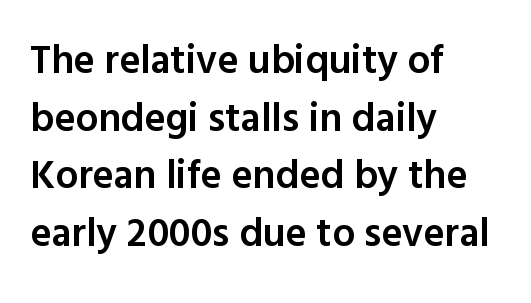
The image shows 40 px semibold sans-serif type, upright; set left-aligned, normal line spacing (1.44x), normal letter spacing, not underlined; a medium x-height.
